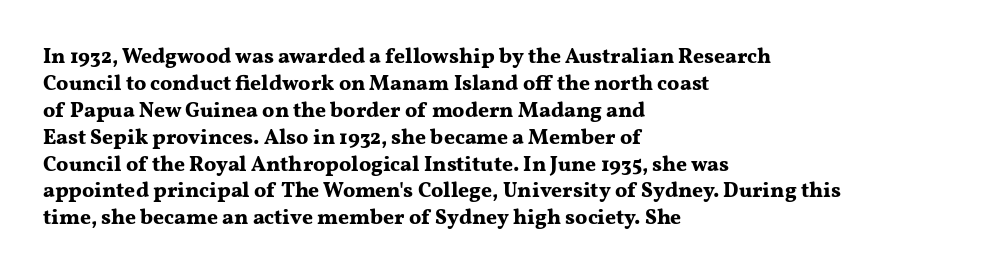
Which margin do the lines hug? The left one — the right edge is uneven. The foot of each line stays bare and open. Strokes here are thick enough to call this a true bold. Does the lettering tilt? It doesn't — this is upright. You could call the tracking neutral — neither tight nor loose. Interline gaps are of average width in this sample.
